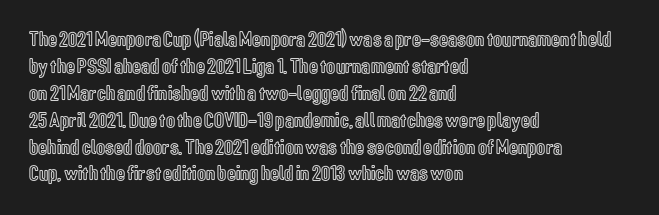
The image shows 21 px text type, upright; set left-aligned, normal line spacing (1.28x), normal letter spacing, not underlined.
